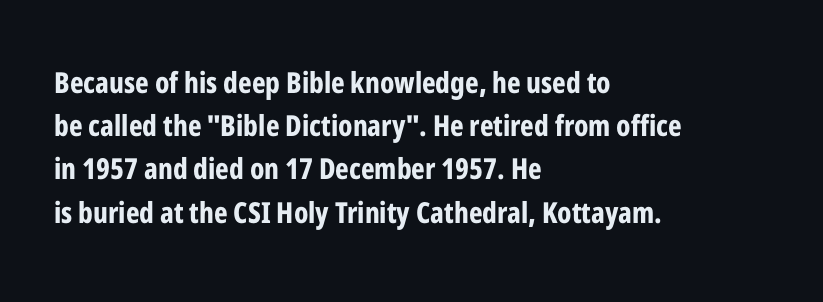
If you drew a ruler down the left edge, every line would touch it. Proportional: the letters do not fall into vertical columns. A full-strength bold gives these letters their thick strokes. You can tell from the bare stems that sans-serif type was used. The horizontal fit of the characters is conventional and even.
